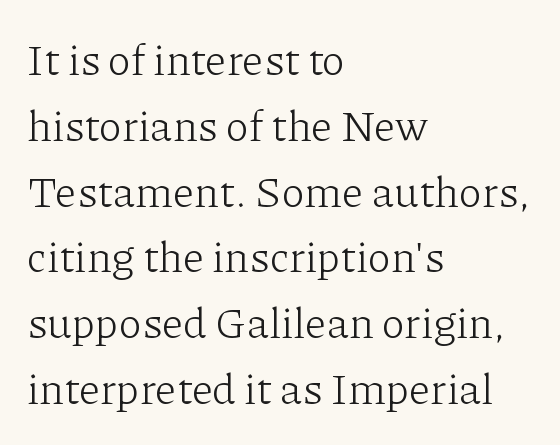
{"serif": "yes", "italic": "no", "bold": "no", "weight": "light", "width": "normal", "stroke_contrast": "low", "x_height": "medium", "monospaced": "no", "underline": "no", "align": "left", "line_spacing": "normal", "line_spacing_ratio": 1.53, "letter_spacing": "normal", "letter_spacing_em": 0.0, "glyph_px": 43}
